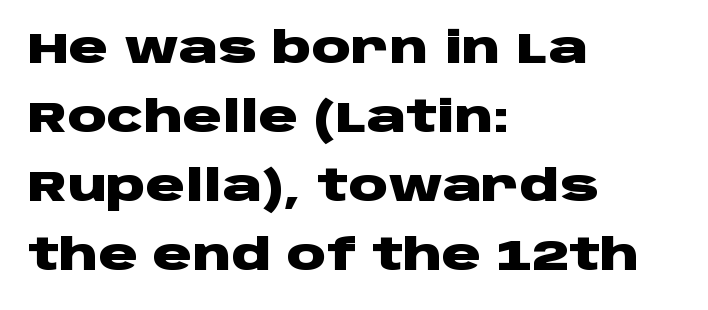
The face used here is proportionally spaced, like ordinary book or web type. Line starts are locked; line ends wander. Plenty of ink on the page — the face is bold. Observe the ordinary spacing: letters are neighbours, not strangers.
